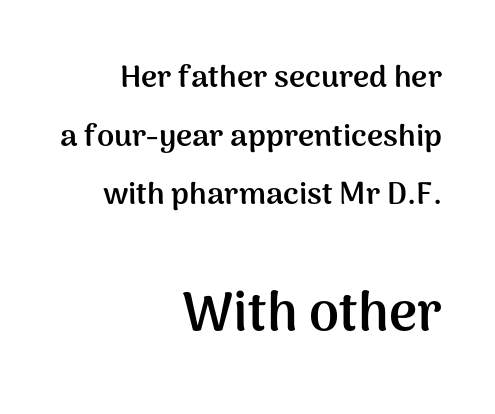
The image shows 54 px semibold sans-serif type, upright; set right-aligned, line spacing 1.89x, normal letter spacing, not underlined; the second (bottom) block is 1.74x larger; medium stroke contrast and a medium x-height.
